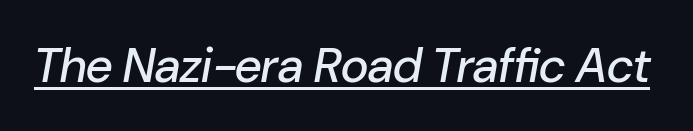
The image shows 48 px text type, italic (leaning right); set normal letter spacing, underlined; low stroke contrast and a medium x-height.
